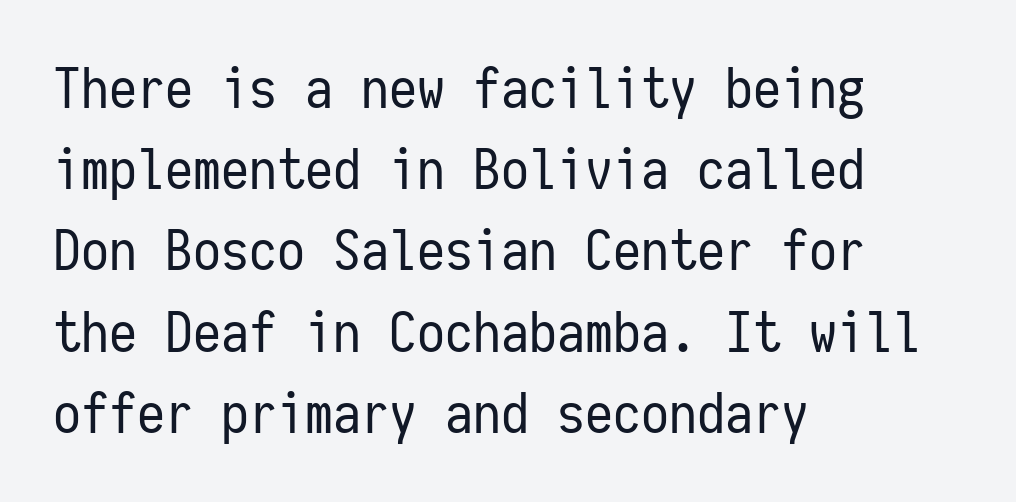
Characters remain perfectly vertical along every line. Compared with a typical body face, this is equally light or lighter still. Fixed-width glyphs throughout — classic coding-font behaviour. Caption: standard tracking, unaltered.
